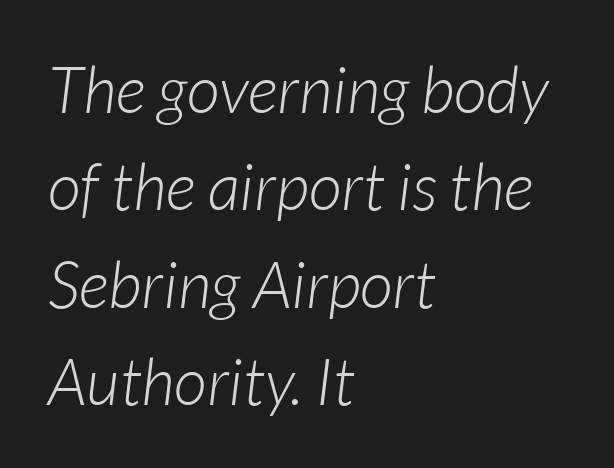
Q: Is the text bold? A: No.
Q: Is the text italic (slanted)? A: Yes, it leans right by about 7 degrees.
Q: Is the text underlined? A: No.
Q: How is the paragraph aligned? A: Left-aligned.
Q: Is the spacing between letters normal or unusually wide? A: Normal.
Q: Is the spacing between lines tight, normal or loose? A: Normal.
Q: Width (condensed, normal, or wide)? A: Normal.
Q: Stroke contrast? A: Low.
Q: x-height? A: Medium.
Q: Monospaced? A: No.
